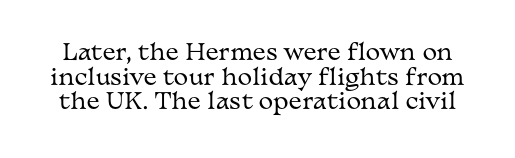
{"italic": "no", "bold": "no", "underline": "no", "line_spacing": "tight", "line_spacing_ratio": 1.12, "letter_spacing": "normal", "letter_spacing_em": 0.0, "glyph_px": 22}
